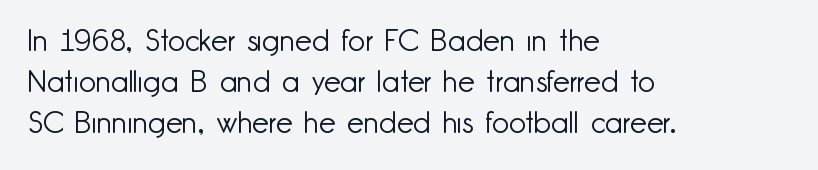
Q: Is the text bold? A: No.
Q: Is the text italic (slanted)? A: No, it is upright.
Q: Is the typeface a serif or a sans-serif typeface? A: Sans-serif.
Q: Is the text underlined? A: No.
Q: How is the paragraph aligned? A: Left-aligned.
Q: Is the spacing between letters normal or unusually wide? A: Normal.
Q: Is the spacing between lines tight, normal or loose? A: Normal.
Q: Width (condensed, normal, or wide)? A: Normal.
Q: Stroke contrast? A: Low.
Q: x-height? A: Small.
Q: Monospaced? A: No.
